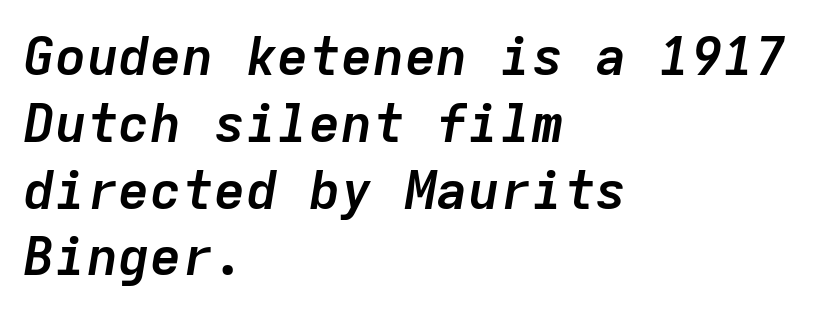
The image shows 53 px semibold type, italic (leaning right), monospaced; set left-aligned, normal line spacing (1.26x), normal letter spacing, not underlined; low stroke contrast and a medium x-height.
